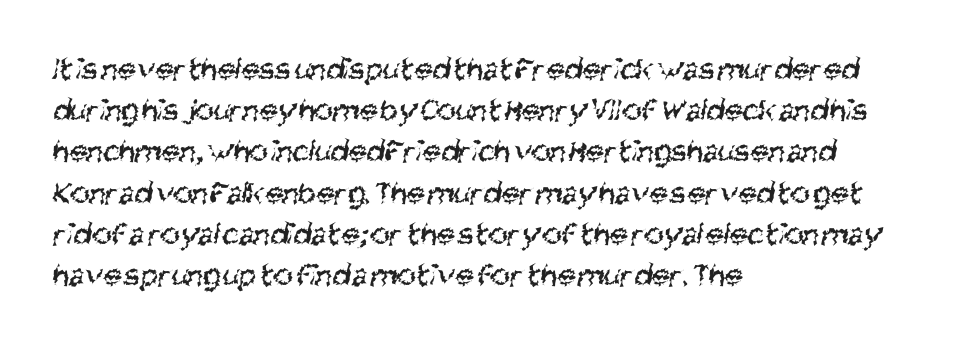
The image shows 33 px regular-weight, condensed sans-serif type; set left-aligned, normal line spacing (1.25x), normal letter spacing, not underlined; medium stroke contrast and a large x-height.
